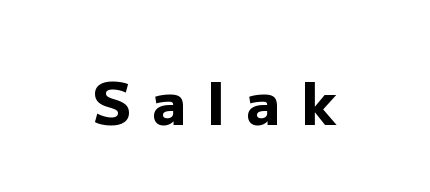
The image shows 59 px heavy sans-serif type, upright; set centered, unusually wide letter spacing (+0.36 em), not underlined; low stroke contrast and a medium x-height.
